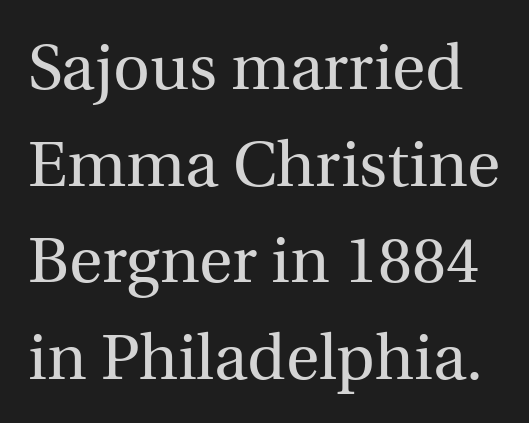
The letters stand upright; this is a roman face. A serif font was chosen for this passage. Character widths vary here, with narrow letters taking less room than wide ones. The passage shown is not underscored anywhere.
